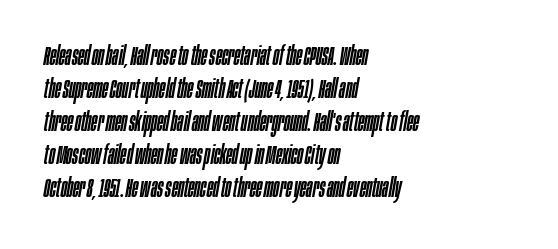
One glance says typical: line gaps are just what's usual. This rendering leaves character spacing at its baseline value. Line beginnings align vertically; line endings do not. Tall strokes in this sample are angled rather than plumb.
